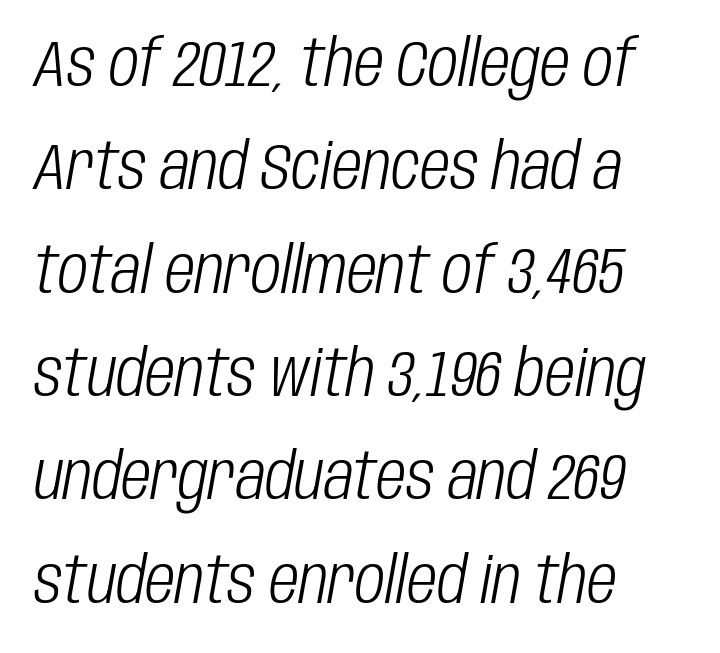
Q: Is the text bold? A: No.
Q: Is the text italic (slanted)? A: Yes, it leans right by about 10 degrees.
Q: Is the text underlined? A: No.
Q: How is the paragraph aligned? A: Left-aligned.
Q: Is the spacing between letters normal or unusually wide? A: Normal.
Q: Is the spacing between lines tight, normal or loose? A: Normal.
Q: Width (condensed, normal, or wide)? A: Condensed.
Q: Stroke contrast? A: Low.
Q: x-height? A: Large.
Q: Monospaced? A: No.
